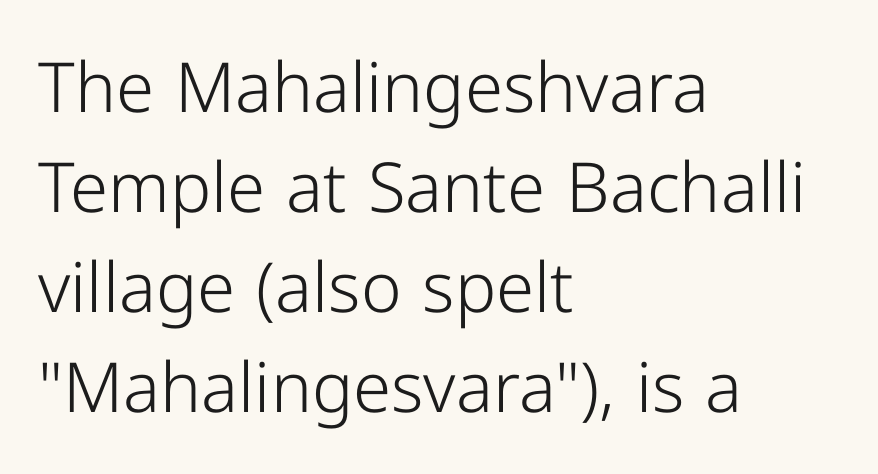
{"serif": "no", "italic": "no", "bold": "no", "weight": "light", "width": "normal", "stroke_contrast": "low", "x_height": "medium", "monospaced": "no", "underline": "no", "align": "left", "line_spacing": "normal", "line_spacing_ratio": 1.45, "letter_spacing": "normal", "letter_spacing_em": 0.0, "glyph_px": 69}
